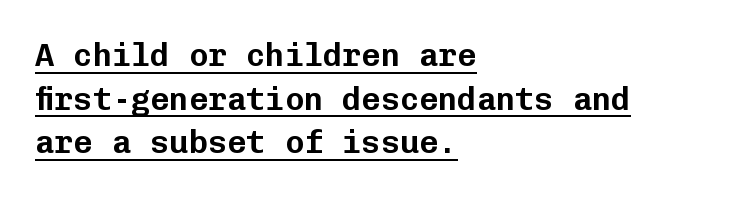
{"serif": "no", "italic": "no", "width": "normal", "stroke_contrast": "low", "x_height": "medium", "monospaced": "yes", "underline": "yes", "align": "left", "line_spacing": "normal", "line_spacing_ratio": 1.36, "letter_spacing": "normal", "letter_spacing_em": 0.0, "glyph_px": 32}
